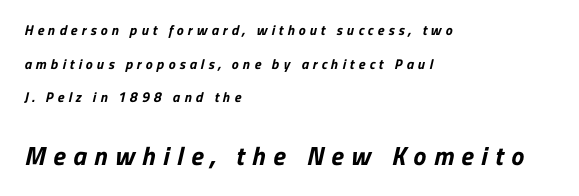
The image shows 26 px bold type; set left-aligned, loose line spacing (2.4x), unusually wide letter spacing (+0.29 em), not underlined; the second (bottom) block is 1.86x larger.
